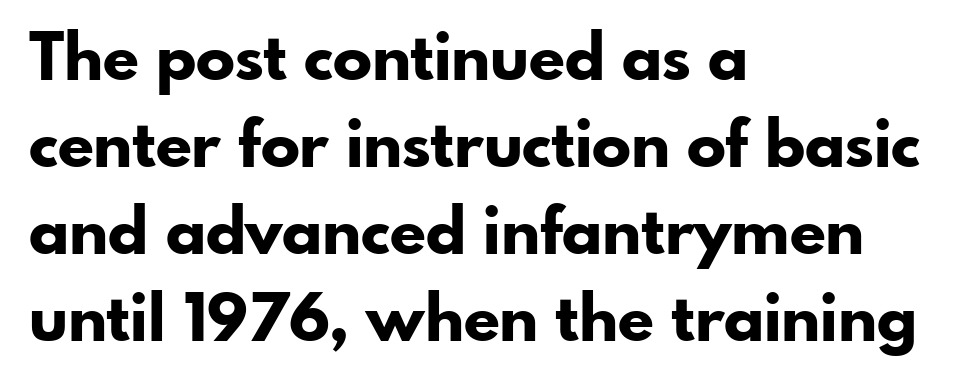
{"serif": "no", "italic": "no", "bold": "yes", "weight": "bold", "width": "normal", "stroke_contrast": "low", "x_height": "small", "monospaced": "no", "underline": "no", "align": "left", "line_spacing": "normal", "line_spacing_ratio": 1.34, "letter_spacing": "normal", "letter_spacing_em": 0.0, "glyph_px": 65}
